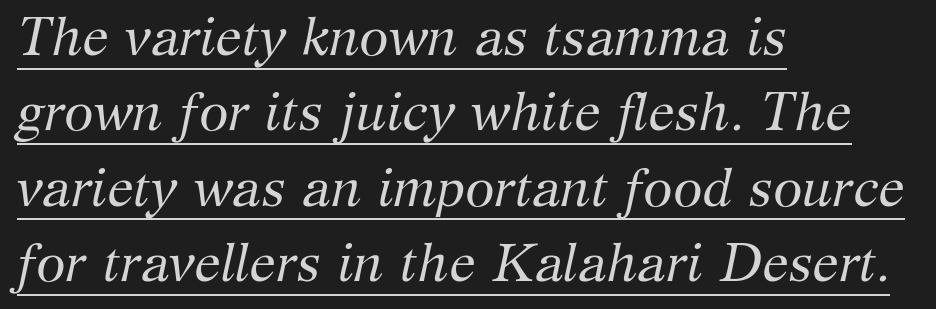
The face used here has a pronounced slope to its letters. Short note: letters normally spaced. Line starts are locked; line ends wander. Evenly set lines give the paragraph a standard silhouette. A serif font was chosen for this passage. The font sits on the lighter half of the weight spectrum, regular included.
